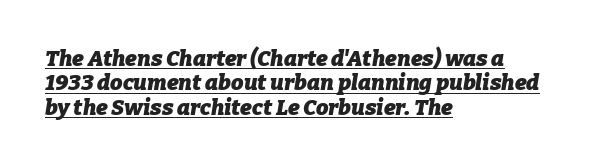
Q: Is the text bold? A: Yes.
Q: Is the text italic (slanted)? A: Yes, it leans right by about 9 degrees.
Q: Is the text underlined? A: Yes.
Q: How is the paragraph aligned? A: Left-aligned.
Q: Is the spacing between letters normal or unusually wide? A: Normal.
Q: Is the spacing between lines tight, normal or loose? A: Tight.
